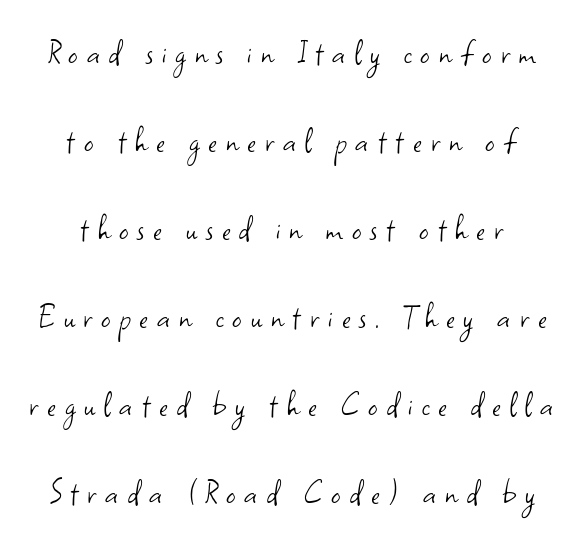
Q: Is the text bold? A: No.
Q: Is the text italic (slanted)? A: Yes.
Q: Is the typeface a serif or a sans-serif typeface? A: Sans-serif.
Q: Is the text underlined? A: No.
Q: Is the spacing between letters normal or unusually wide? A: Unusually wide.
Q: Is the spacing between lines tight, normal or loose? A: Loose.
Q: Width (condensed, normal, or wide)? A: Normal.
Q: Stroke contrast? A: Low.
Q: x-height? A: Small.
Q: Monospaced? A: No.
